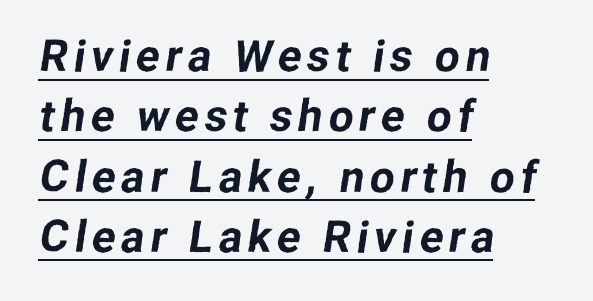
The image shows 44 px sans-serif type; set left-aligned, normal line spacing (1.37x), underlined; low stroke contrast and a medium x-height.
